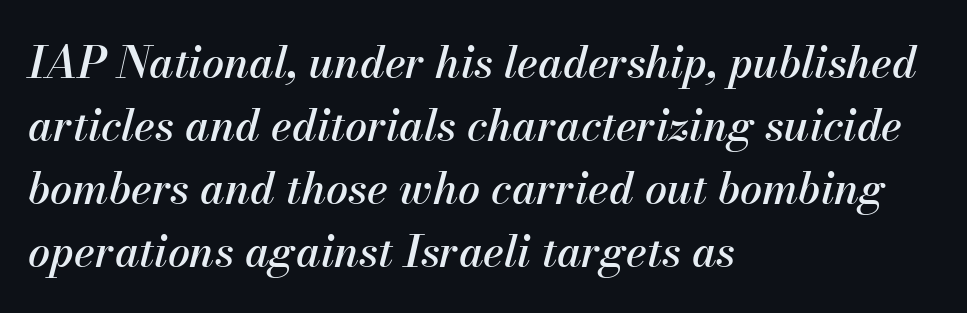
The image shows 44 px text type, italic (leaning right); set left-aligned, normal line spacing (1.43x), normal letter spacing, not underlined; medium stroke contrast and a small x-height.
